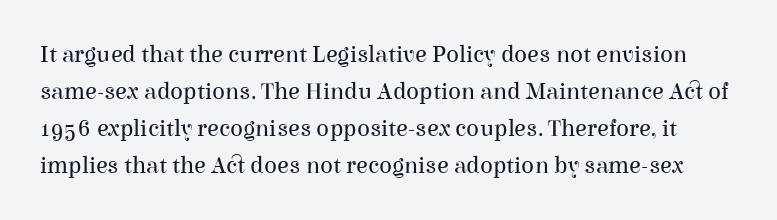
The letters stand upright; this is a roman face. Nothing unusual about the tracking: characters are spaced as the font intends. Descenders hang freely into open space. These glyphs show unthickened strokes, regular width or finer. The passage shown stacks its lines at a standard gap.
